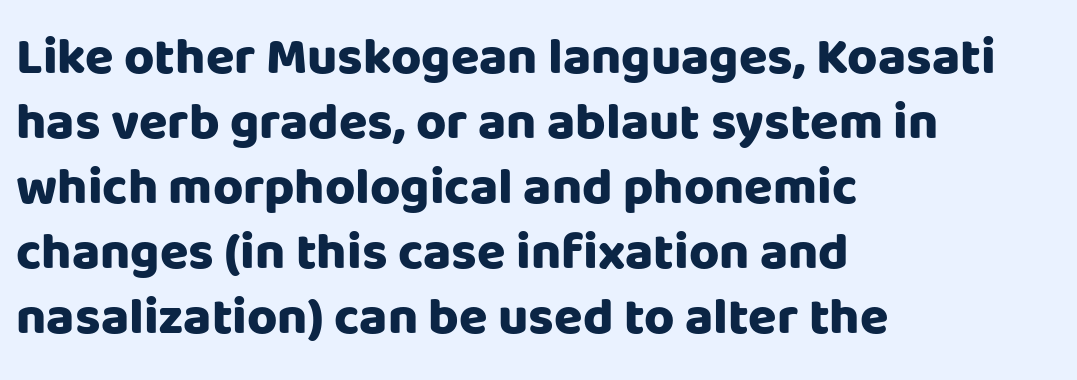
There is no visible air inserted between adjacent glyphs. Every character sits straight up, as roman type does. Horizontally, the lines are justified to the leading edge only. This sample uses a sans-serif face.
